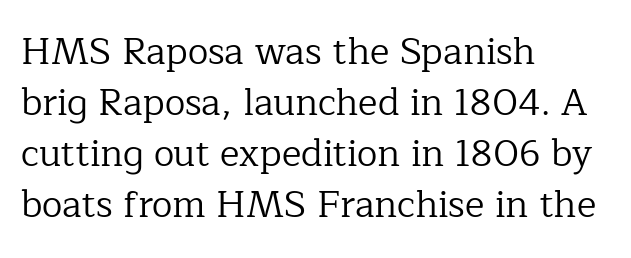
The image shows 37 px regular-weight serif type, upright; set left-aligned, normal line spacing (1.38x), normal letter spacing, not underlined; low stroke contrast and a medium x-height.
